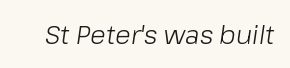
No chunkiness to these letters — they're not bold. Is the type slanted? Yes — the strokes lean at a clear angle. The baseline area is clear. The face used here is rendered with its standard letterfit.
